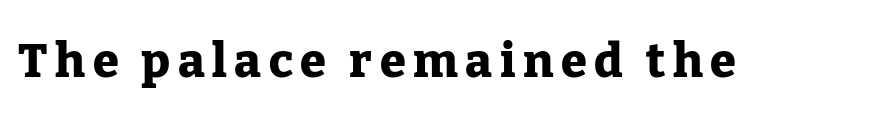
Q: Is the text bold? A: Yes.
Q: Is the text italic (slanted)? A: No, it is upright.
Q: Is the typeface a serif or a sans-serif typeface? A: Serif.
Q: Is the text underlined? A: No.
Q: Width (condensed, normal, or wide)? A: Normal.
Q: Stroke contrast? A: Low.
Q: x-height? A: Medium.
Q: Monospaced? A: No.
